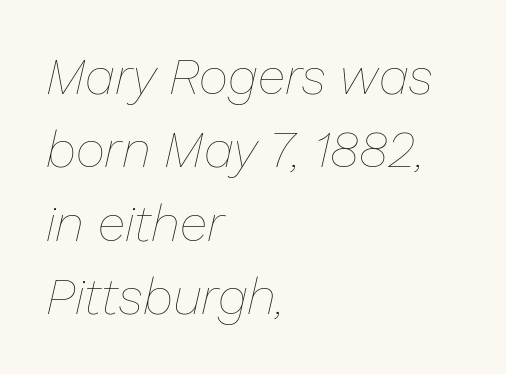
Summary of vertical rhythm: regular, with standard interline spacing. The letterforms sit at book weight or below. The rag falls on the right side of this text block. Type without underlining.
